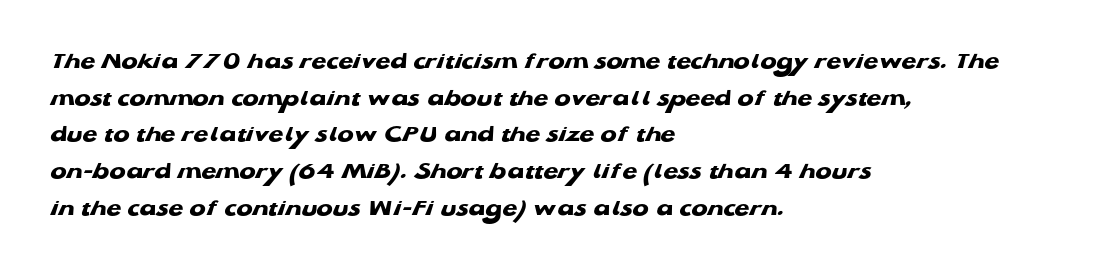
{"bold": "yes", "underline": "no", "align": "left", "line_spacing": "normal", "line_spacing_ratio": 1.53, "letter_spacing": "normal", "letter_spacing_em": 0.0, "glyph_px": 24}
